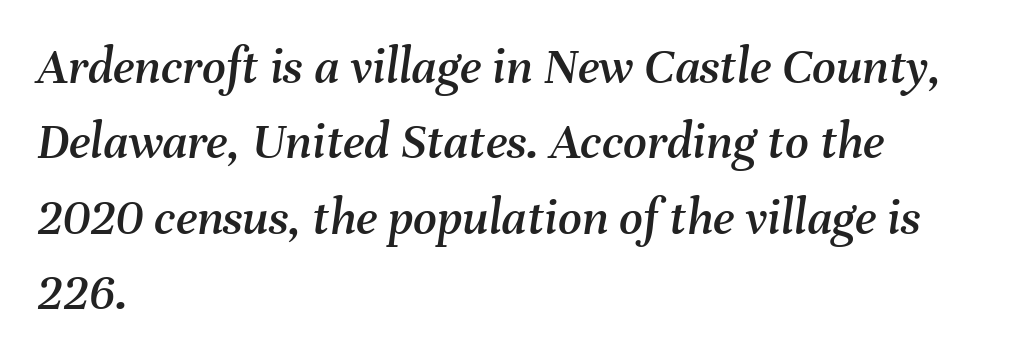
The image shows 52 px text type, italic (leaning right); set left-aligned, normal line spacing (1.45x), normal letter spacing, not underlined; medium stroke contrast and a medium x-height.
